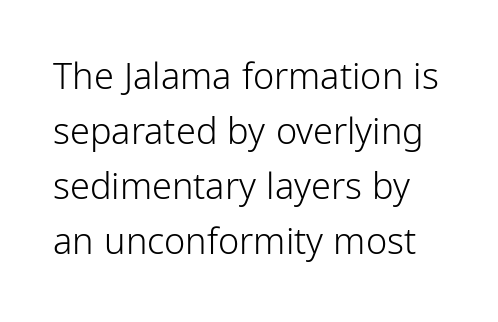
Q: Is the text bold? A: No.
Q: Is the text italic (slanted)? A: No, it is upright.
Q: Is the typeface a serif or a sans-serif typeface? A: Sans-serif.
Q: Is the text underlined? A: No.
Q: Is the spacing between letters normal or unusually wide? A: Normal.
Q: Is the spacing between lines tight, normal or loose? A: Normal.
Q: Width (condensed, normal, or wide)? A: Condensed.
Q: Stroke contrast? A: Low.
Q: x-height? A: Medium.
Q: Monospaced? A: No.
